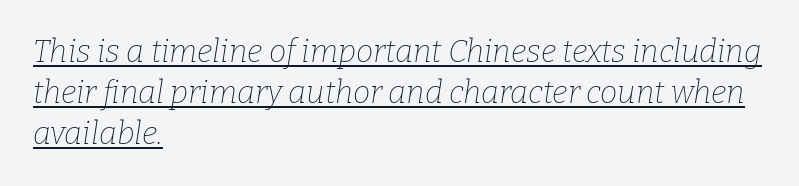
The image shows 31 px thin serif type, italic (leaning right); set left-aligned, normal line spacing (1.32x), normal letter spacing, underlined; low stroke contrast and a medium x-height.
